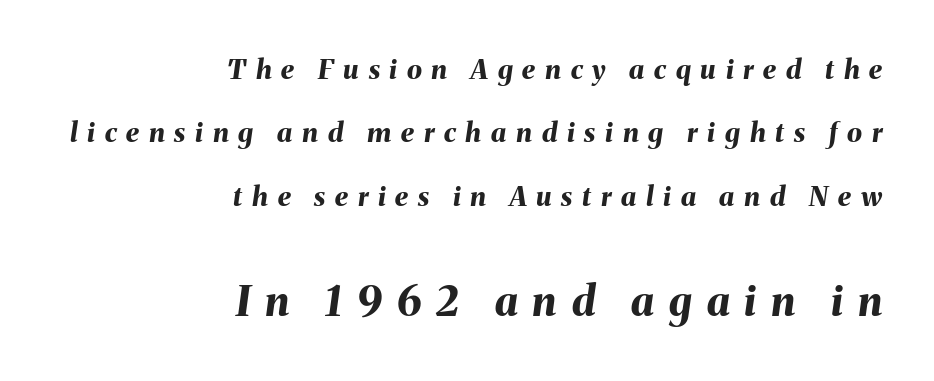
One glance says open: line gaps are wider than usual. The compositor pushed each line to the right boundary. Do the characters align in a grid? No, the font is proportional. Character size in the trailing block exceeds that of the leading block. The typography opts for an oblique posture over an upright one. Letter spacing: wide.
